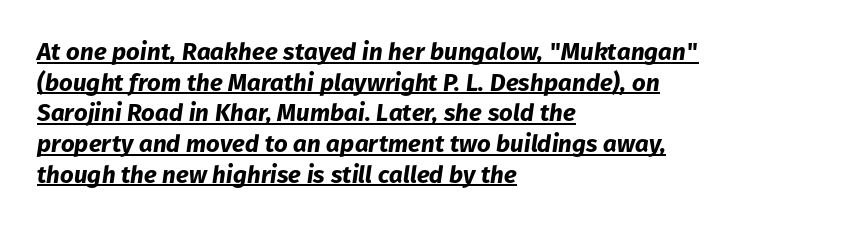
The image shows 24 px bold type, italic (leaning right); set left-aligned, normal line spacing (1.28x), normal letter spacing, underlined.
